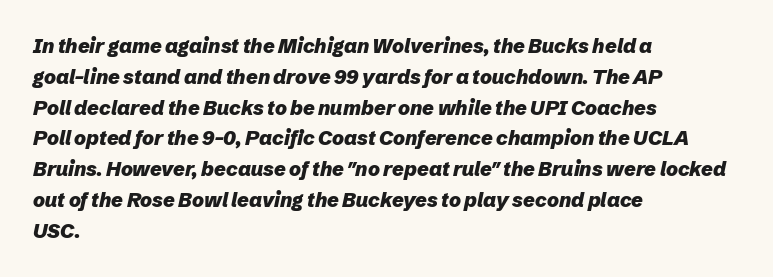
{"italic": "yes", "lean": "right", "slant_degrees": 12, "bold": "yes", "underline": "no", "align": "left", "line_spacing": "normal", "line_spacing_ratio": 1.54, "letter_spacing": "normal", "letter_spacing_em": 0.0, "glyph_px": 20}
